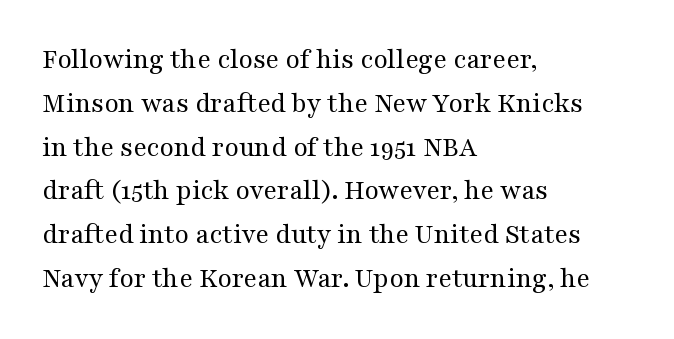
{"serif": "yes", "italic": "no", "bold": "no", "weight": "regular", "width": "wide", "stroke_contrast": "medium", "x_height": "medium", "monospaced": "no", "underline": "no", "align": "left", "line_spacing": "normal", "line_spacing_ratio": 1.51, "letter_spacing": "normal", "letter_spacing_em": 0.0, "glyph_px": 29}
